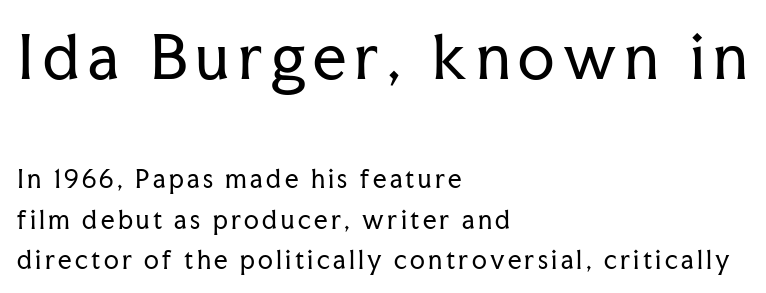
The image shows 59 px regular-weight serif type, upright; set left-aligned, normal line spacing (1.68x), not underlined; the first (top) block is 2.46x larger; low stroke contrast and a medium x-height.
